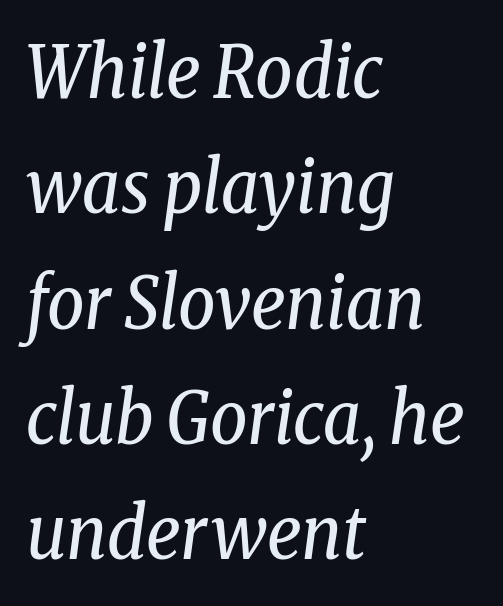
The glyphs in this specimen are seriffed. Proportional: the letters do not fall into vertical columns. Bold? No — there's no thickening of the strokes. Compared with ordinary roman type, these characters are visibly tilted.
